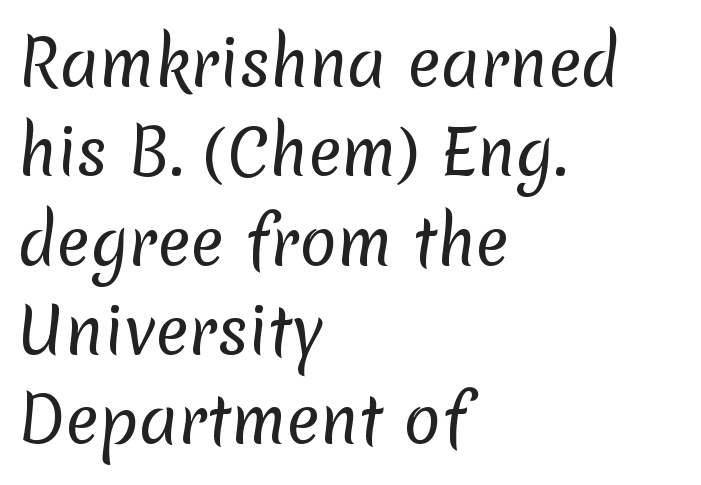
Q: Is the text bold? A: No.
Q: Is the typeface a serif or a sans-serif typeface? A: Sans-serif.
Q: Is the text underlined? A: No.
Q: How is the paragraph aligned? A: Left-aligned.
Q: Is the spacing between letters normal or unusually wide? A: Normal.
Q: Is the spacing between lines tight, normal or loose? A: Normal.
Q: Width (condensed, normal, or wide)? A: Normal.
Q: Stroke contrast? A: Low.
Q: x-height? A: Medium.
Q: Monospaced? A: No.
